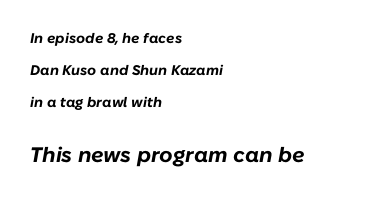
The image shows 21 px bold type, italic (leaning right); set left-aligned, loose line spacing (2.3x), normal letter spacing, not underlined; the second (bottom) block is 1.5x larger.
